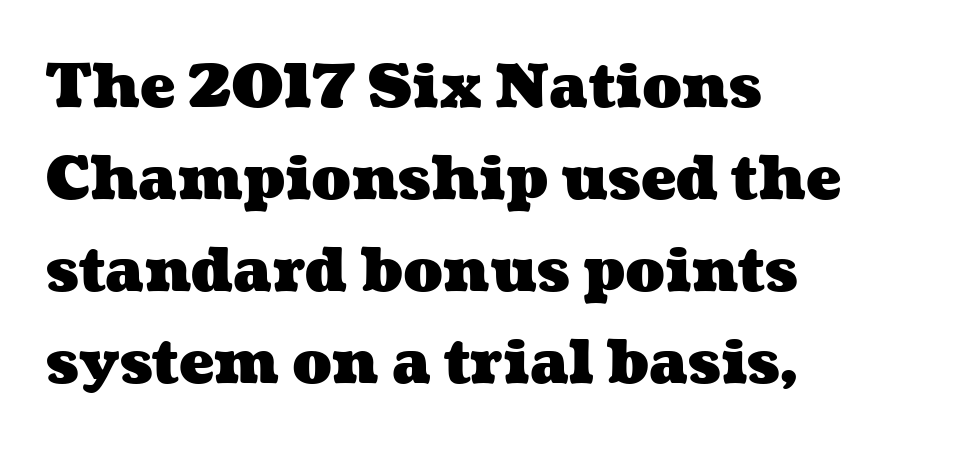
{"bold": "yes", "weight": "heavy", "width": "wide", "stroke_contrast": "medium", "x_height": "medium", "monospaced": "no", "underline": "no", "align": "left", "line_spacing": "normal", "line_spacing_ratio": 1.56, "letter_spacing": "normal", "letter_spacing_em": 0.0, "glyph_px": 59}
